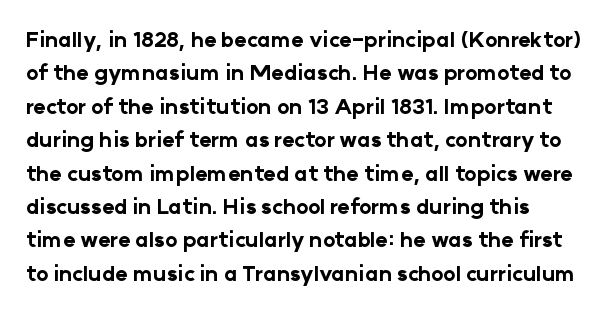
Q: Is the text bold? A: Yes.
Q: Is the text italic (slanted)? A: No, it is upright.
Q: Is the text underlined? A: No.
Q: Is the spacing between letters normal or unusually wide? A: Normal.
Q: Is the spacing between lines tight, normal or loose? A: Normal.
